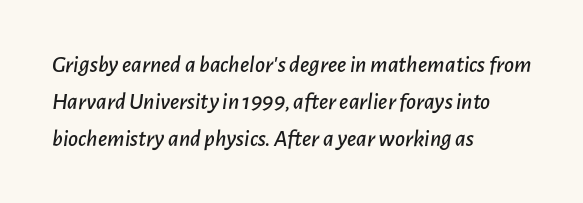
Where is the straight margin? On the left. Default kerning and tracking; the words read as compact shapes. The space directly below the letters is spotless. Does the lettering tilt? It does — this is italic.
